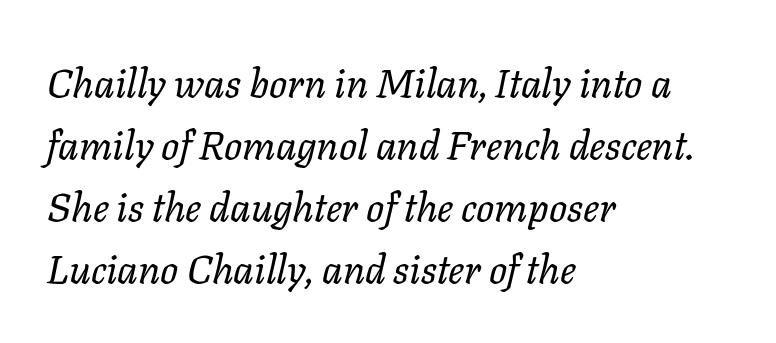
Q: Is the text bold? A: No.
Q: Is the text italic (slanted)? A: Yes, it leans right by about 11 degrees.
Q: Is the text underlined? A: No.
Q: How is the paragraph aligned? A: Left-aligned.
Q: Is the spacing between letters normal or unusually wide? A: Normal.
Q: Is the spacing between lines tight, normal or loose? A: Normal.
Q: Width (condensed, normal, or wide)? A: Normal.
Q: Stroke contrast? A: Low.
Q: x-height? A: Medium.
Q: Monospaced? A: No.
